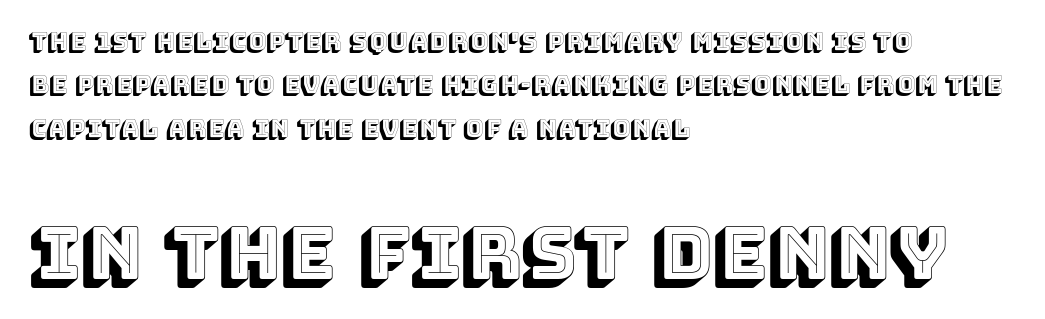
Q: Is the text italic (slanted)? A: No, it is upright.
Q: Is the text underlined? A: No.
Q: How is the paragraph aligned? A: Left-aligned.
Q: Is the spacing between letters normal or unusually wide? A: Normal.
Q: Which block of text is set in a larger size, the first (top) or the second (bottom)? A: The second (bottom) one.
Q: Width (condensed, normal, or wide)? A: Normal.
Q: x-height? A: Large.
Q: Monospaced? A: No.
